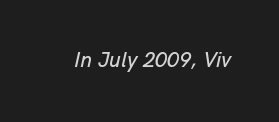
The image shows 21 px text type, italic (leaning right); set normal letter spacing, not underlined.
